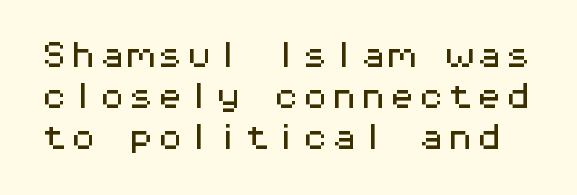
Q: Is the text italic (slanted)? A: No, it is upright.
Q: Is the typeface a serif or a sans-serif typeface? A: Sans-serif.
Q: Is the text underlined? A: No.
Q: Is the spacing between letters normal or unusually wide? A: Normal.
Q: Is the spacing between lines tight, normal or loose? A: Normal.
Q: Width (condensed, normal, or wide)? A: Wide.
Q: Stroke contrast? A: Medium.
Q: x-height? A: Medium.
Q: Monospaced? A: Yes.
